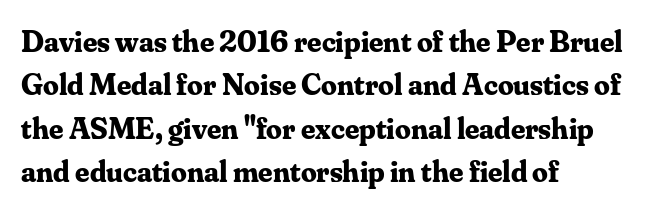
{"serif": "yes", "italic": "no", "bold": "yes", "weight": "bold", "width": "normal", "stroke_contrast": "medium", "x_height": "small", "monospaced": "no", "underline": "no", "align": "left", "line_spacing": "normal", "line_spacing_ratio": 1.4, "letter_spacing": "normal", "letter_spacing_em": 0.0, "glyph_px": 31}
